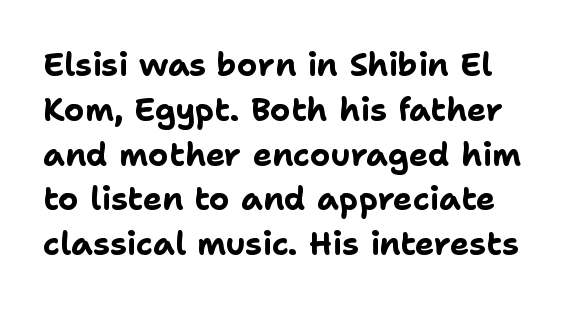
{"serif": "no", "italic": "no", "bold": "yes", "weight": "bold", "width": "normal", "stroke_contrast": "low", "x_height": "medium", "monospaced": "no", "underline": "no", "align": "left", "line_spacing": "normal", "line_spacing_ratio": 1.4, "letter_spacing": "normal", "letter_spacing_em": 0.0, "glyph_px": 32}
